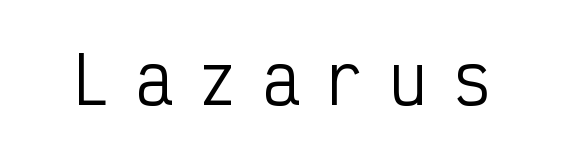
{"serif": "no", "italic": "no", "bold": "no", "weight": "regular", "width": "condensed", "stroke_contrast": "low", "x_height": "medium", "monospaced": "yes", "underline": "no", "letter_spacing": "wide", "letter_spacing_em": 0.39, "glyph_px": 64}
